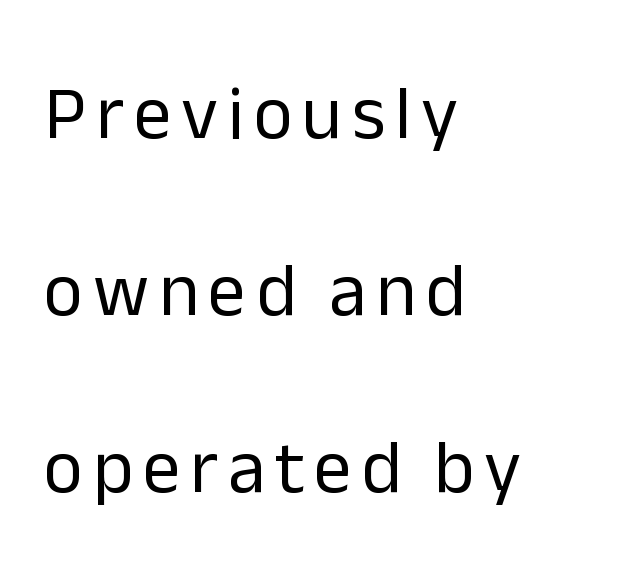
Q: Is the text bold? A: No.
Q: Is the text italic (slanted)? A: No, it is upright.
Q: Is the typeface a serif or a sans-serif typeface? A: Sans-serif.
Q: Is the text underlined? A: No.
Q: How is the paragraph aligned? A: Left-aligned.
Q: Is the spacing between lines tight, normal or loose? A: Loose.
Q: Width (condensed, normal, or wide)? A: Normal.
Q: Stroke contrast? A: Low.
Q: x-height? A: Medium.
Q: Monospaced? A: No.
